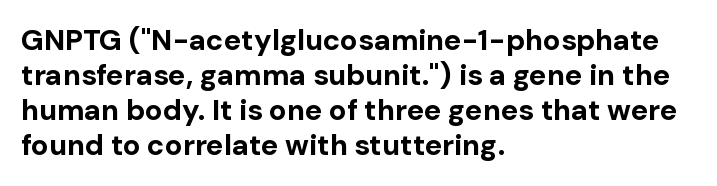
Rule under the text: the space is simply empty. Short and long lines alike share a common starting point at left. The glyphs in this specimen are sans serif. Plenty of ink on the page — the face is bold. The type is set solid horizontally, with unmodified tracking. The rendering uses natural spacing where letterforms have individual widths.
